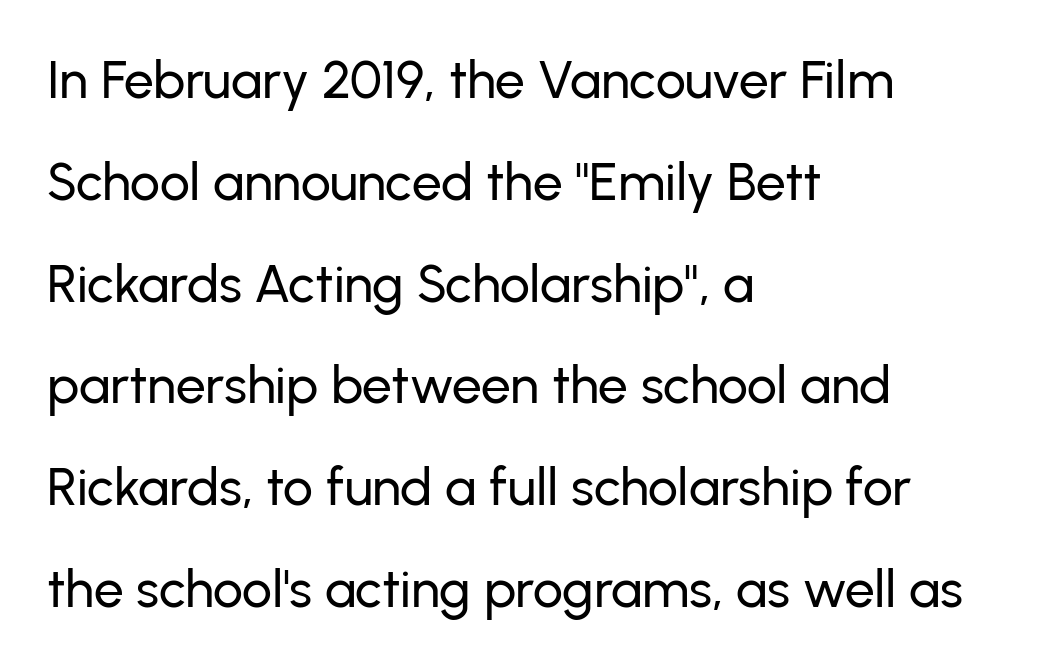
{"serif": "no", "italic": "no", "width": "normal", "stroke_contrast": "low", "x_height": "medium", "monospaced": "no", "underline": "no", "align": "left", "line_spacing": "loose", "line_spacing_ratio": 1.92, "letter_spacing": "normal", "letter_spacing_em": 0.0, "glyph_px": 53}
